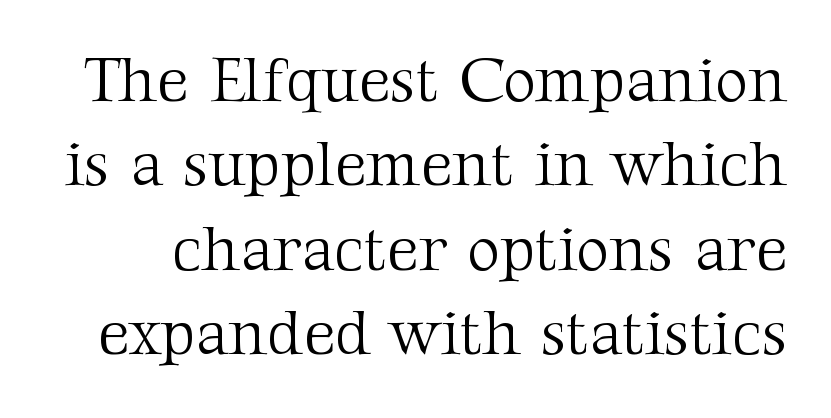
If you measured baseline to baseline, you'd find a middling distance. The letters stand straight up with perfectly vertical stems. Vertical stems look standard width or narrower in stroke. The rendering keeps characters at their native spacing.
